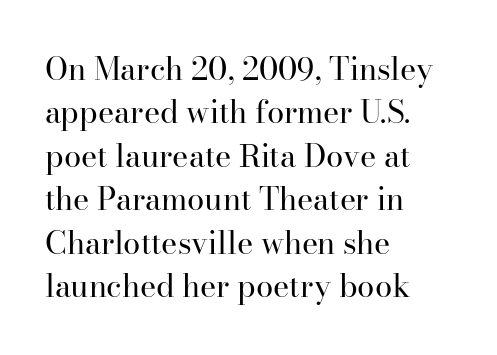
Q: Is the text bold? A: No.
Q: Is the text italic (slanted)? A: No, it is upright.
Q: Is the typeface a serif or a sans-serif typeface? A: Serif.
Q: Is the text underlined? A: No.
Q: How is the paragraph aligned? A: Left-aligned.
Q: Is the spacing between letters normal or unusually wide? A: Normal.
Q: Is the spacing between lines tight, normal or loose? A: Normal.
Q: Width (condensed, normal, or wide)? A: Normal.
Q: Stroke contrast? A: High.
Q: x-height? A: Small.
Q: Monospaced? A: No.
